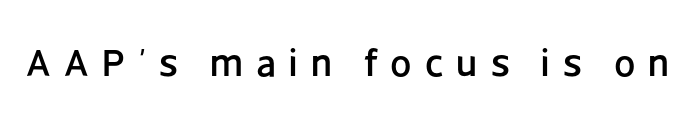
Q: Is the text italic (slanted)? A: No, it is upright.
Q: Is the typeface a serif or a sans-serif typeface? A: Sans-serif.
Q: Is the text underlined? A: No.
Q: Is the spacing between letters normal or unusually wide? A: Unusually wide.
Q: Width (condensed, normal, or wide)? A: Normal.
Q: Stroke contrast? A: Low.
Q: x-height? A: Large.
Q: Monospaced? A: No.
